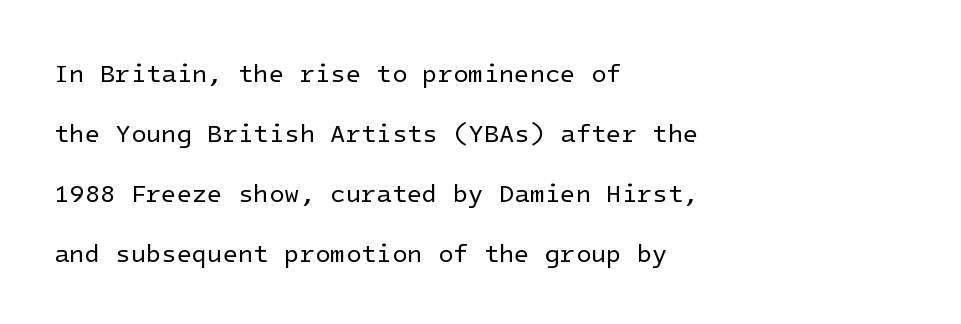
Tall strokes in this sample are plumb rather than angled. Weight: in the light-to-regular range. Notice the wide empty band between every row — that's loose leading. The passage is arranged the way most books set body copy — flush left. Here the glyphs are tracked normally, forming tight word shapes.
